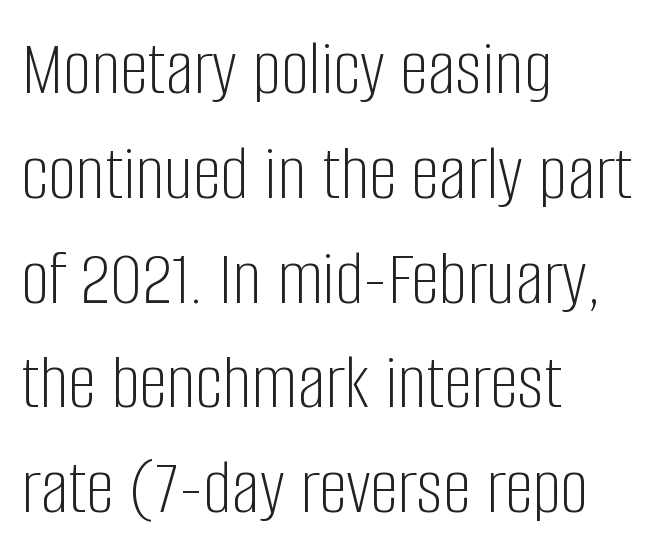
The image shows 80 px light, condensed sans-serif type, upright; set left-aligned, normal line spacing (1.31x), normal letter spacing, not underlined; low stroke contrast and a large x-height.
